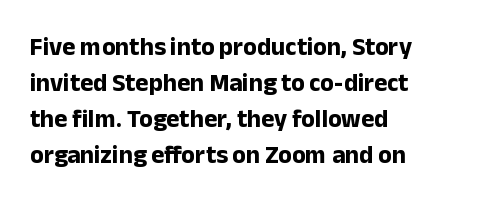
The image shows 25 px bold type, upright; set left-aligned, normal line spacing (1.44x), normal letter spacing, not underlined.
